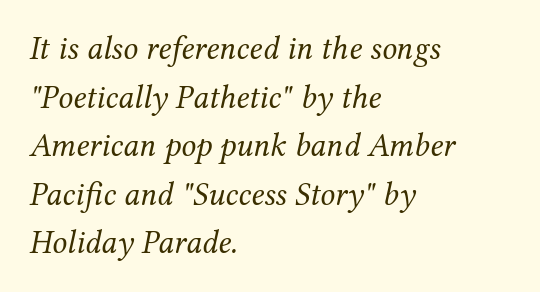
If you measured baseline to baseline, you'd find a middling distance. Does the copy run flush right? No — it runs flush left. The whole block is typeset with a tilt. Small tapered or slab feet sit at the stroke ends, so this counts as serif. The rendering uses natural spacing where letterforms have individual widths. Has an underline been added? It has not.
